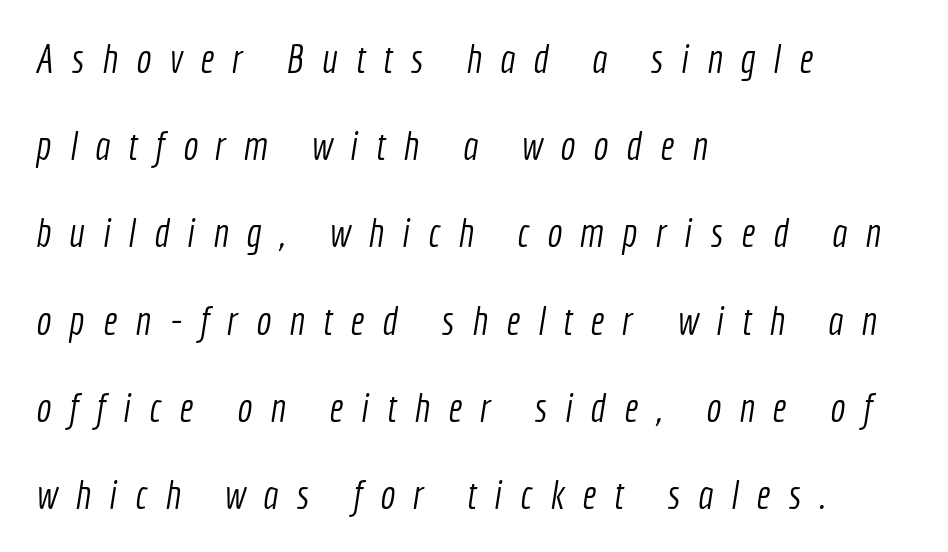
{"serif": "no", "bold": "no", "weight": "light", "width": "condensed", "x_height": "medium", "monospaced": "no", "underline": "no", "align": "left", "line_spacing": "loose", "line_spacing_ratio": 2.18, "letter_spacing": "wide", "letter_spacing_em": 0.45, "glyph_px": 40}
